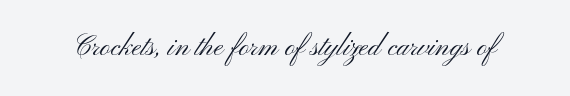
The image shows 28 px light, wide sans-serif type; set normal letter spacing, not underlined; medium stroke contrast and a small x-height.
